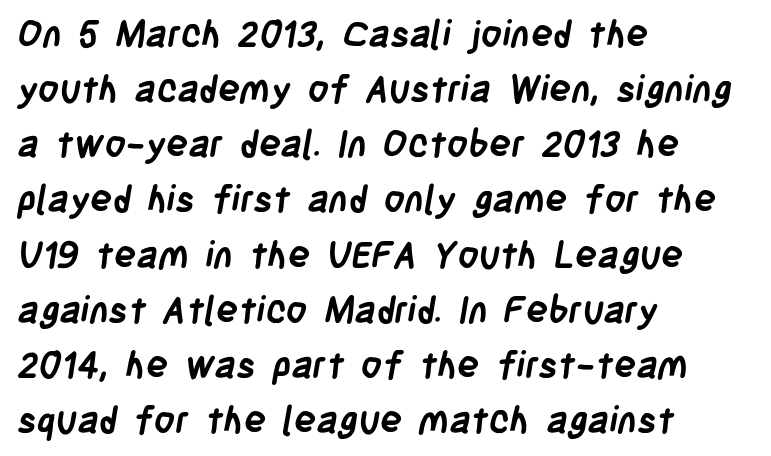
The image shows 37 px semibold, condensed sans-serif type; set left-aligned, normal line spacing (1.49x), normal letter spacing, not underlined; low stroke contrast and a large x-height.
